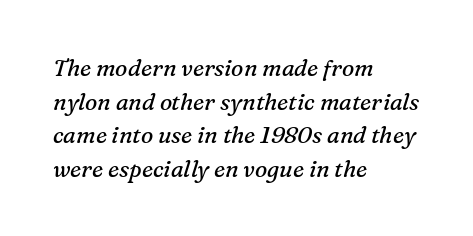
The image shows 23 px text type, italic (leaning right); set left-aligned, normal line spacing (1.46x), normal letter spacing, not underlined.
